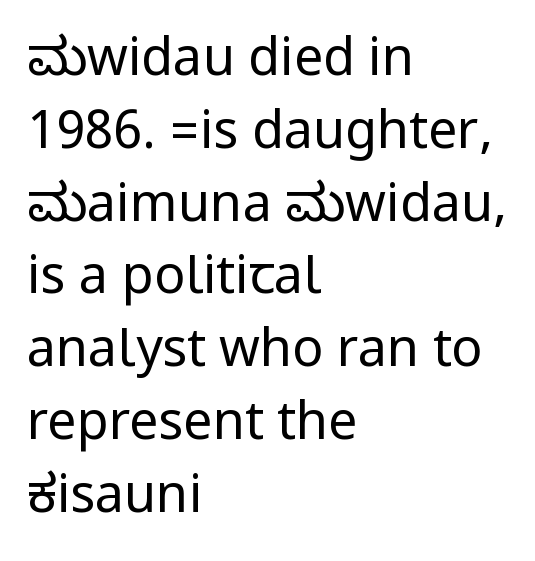
Q: Is the text bold? A: No.
Q: Is the text italic (slanted)? A: No, it is upright.
Q: Is the typeface a serif or a sans-serif typeface? A: Sans-serif.
Q: Is the text underlined? A: No.
Q: How is the paragraph aligned? A: Left-aligned.
Q: Is the spacing between letters normal or unusually wide? A: Normal.
Q: Is the spacing between lines tight, normal or loose? A: Normal.
Q: Width (condensed, normal, or wide)? A: Condensed.
Q: Stroke contrast? A: Low.
